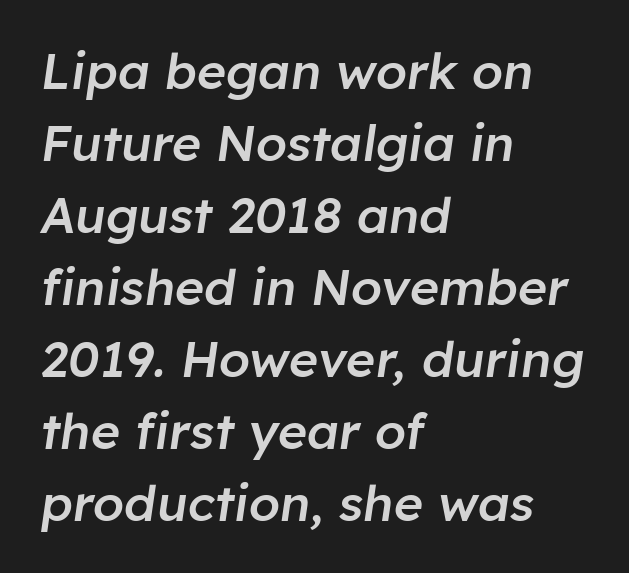
Any mark beneath the type? The region is blank. A classic flush-left, rag-right setting is used for this passage. Looks like regular typesetting: each glyph gets only the width it needs. I'd describe the lettering as semibold — firm but not a full bold. The lines sit at an ordinary, default distance from one another. Is the letter spacing exaggerated? No — it looks like the ordinary default.
